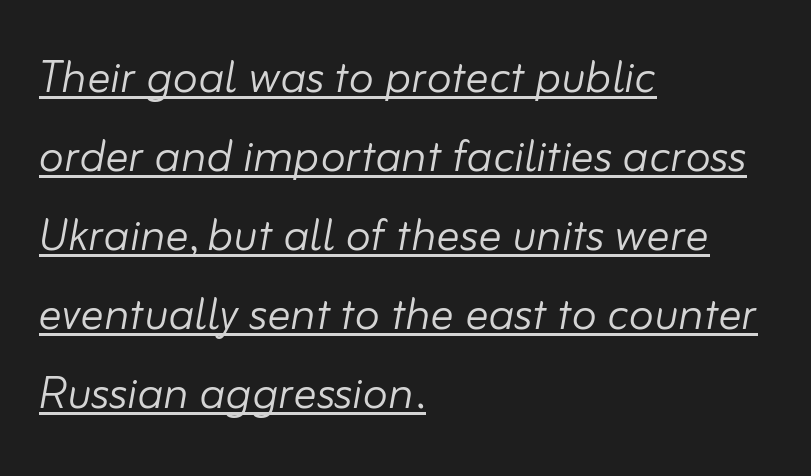
Q: Is the text bold? A: No.
Q: Is the text italic (slanted)? A: Yes, it leans right by about 10 degrees.
Q: Is the text underlined? A: Yes.
Q: How is the paragraph aligned? A: Left-aligned.
Q: Is the spacing between letters normal or unusually wide? A: Normal.
Q: Is the spacing between lines tight, normal or loose? A: Normal.
Q: Width (condensed, normal, or wide)? A: Normal.
Q: Stroke contrast? A: Low.
Q: x-height? A: Small.
Q: Monospaced? A: No.
